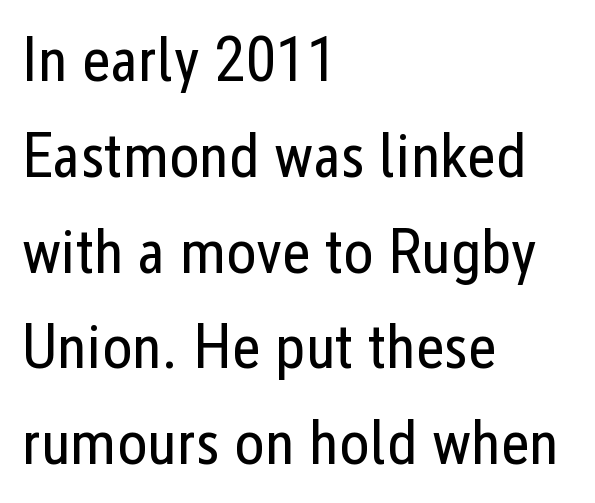
Q: Is the text bold? A: No.
Q: Is the text italic (slanted)? A: No, it is upright.
Q: Is the typeface a serif or a sans-serif typeface? A: Sans-serif.
Q: Is the text underlined? A: No.
Q: How is the paragraph aligned? A: Left-aligned.
Q: Is the spacing between letters normal or unusually wide? A: Normal.
Q: Is the spacing between lines tight, normal or loose? A: Normal.
Q: Width (condensed, normal, or wide)? A: Condensed.
Q: Stroke contrast? A: Low.
Q: x-height? A: Medium.
Q: Monospaced? A: No.
